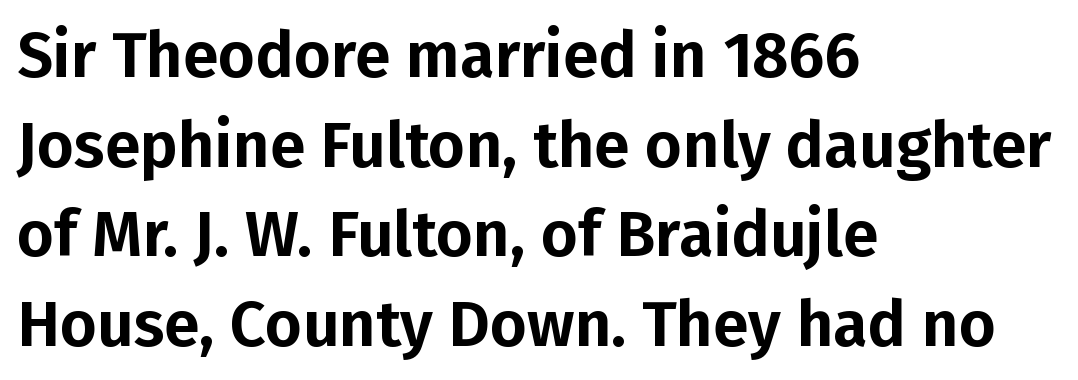
The image shows 64 px sans-serif type, upright; set left-aligned, normal line spacing (1.4x), normal letter spacing, not underlined; low stroke contrast and a medium x-height.
